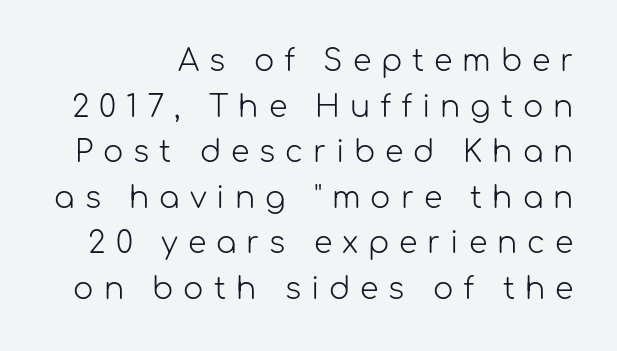
The image shows 30 px light sans-serif type, upright; set normal line spacing (1.52x), unusually wide letter spacing (+0.33 em), not underlined; low stroke contrast and a medium x-height.
